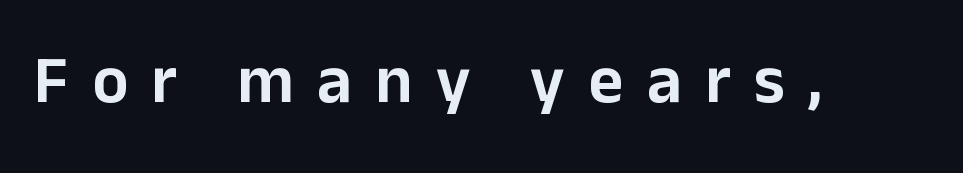
The image shows 67 px sans-serif type, upright; set unusually wide letter spacing (+0.35 em), not underlined; low stroke contrast and a medium x-height.
